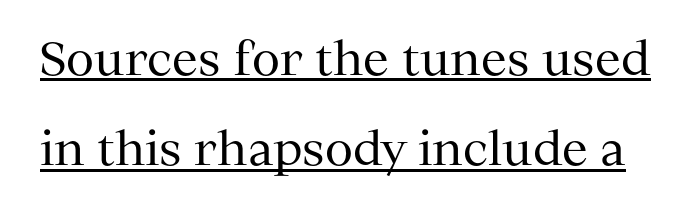
{"serif": "yes", "italic": "no", "bold": "no", "weight": "regular", "width": "normal", "stroke_contrast": "medium", "x_height": "medium", "monospaced": "no", "underline": "yes", "line_spacing": "loose", "line_spacing_ratio": 1.96, "letter_spacing": "normal", "letter_spacing_em": 0.0, "glyph_px": 46}
